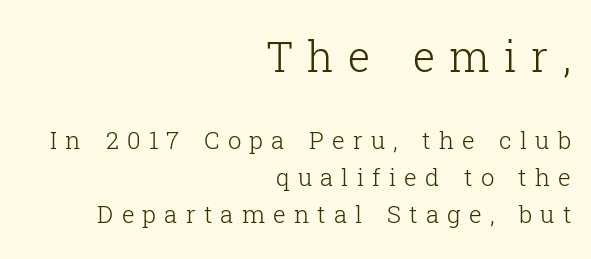
Q: Is the text bold? A: No.
Q: Is the text italic (slanted)? A: No, it is upright.
Q: Is the typeface a serif or a sans-serif typeface? A: Serif.
Q: Is the text underlined? A: No.
Q: How is the paragraph aligned? A: Right-aligned.
Q: Is the spacing between letters normal or unusually wide? A: Unusually wide.
Q: Is the spacing between lines tight, normal or loose? A: Normal.
Q: Which block of text is set in a larger size, the first (top) or the second (bottom)? A: The first (top) one.
Q: Width (condensed, normal, or wide)? A: Normal.
Q: Stroke contrast? A: Low.
Q: x-height? A: Medium.
Q: Monospaced? A: No.
